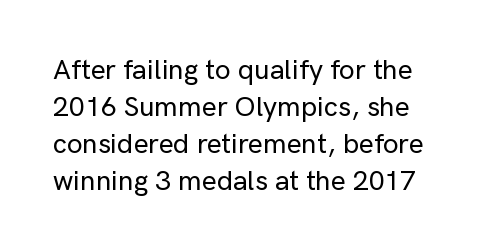
The image shows 28 px sans-serif type, upright; set normal line spacing (1.32x), normal letter spacing, not underlined; low stroke contrast and a medium x-height.
